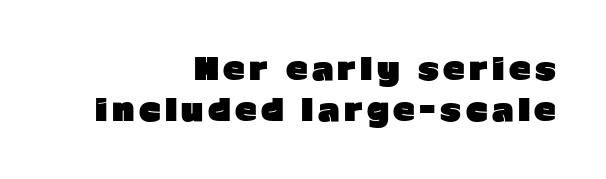
Does the lettering tilt? It doesn't — this is upright. Check where the strokes stop: nothing finishes them off — pure sans. The sample has been set heavy, in full bold. The foot of each line stays bare and open. A normal amount of white space separates one row of letters from the next.
